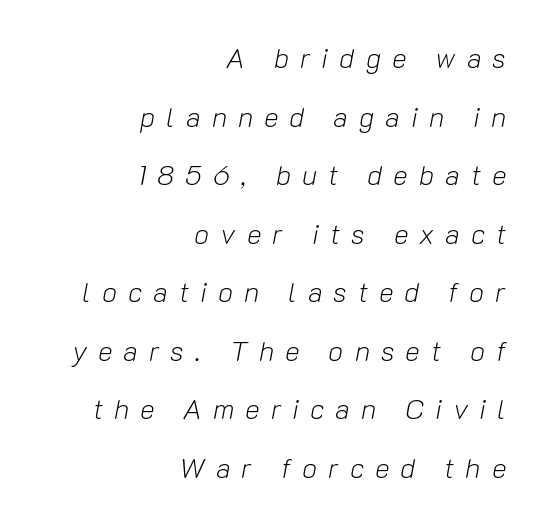
Q: Is the text bold? A: No.
Q: Is the text italic (slanted)? A: Yes, it leans right by about 10 degrees.
Q: Is the text underlined? A: No.
Q: How is the paragraph aligned? A: Right-aligned.
Q: Is the spacing between letters normal or unusually wide? A: Unusually wide.
Q: Is the spacing between lines tight, normal or loose? A: Loose.
Q: Width (condensed, normal, or wide)? A: Normal.
Q: Stroke contrast? A: Low.
Q: x-height? A: Medium.
Q: Monospaced? A: No.
